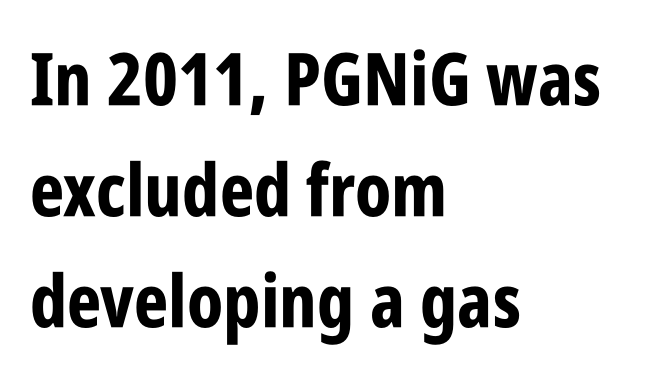
Q: Is the text bold? A: Yes.
Q: Is the text italic (slanted)? A: No, it is upright.
Q: Is the typeface a serif or a sans-serif typeface? A: Sans-serif.
Q: Is the text underlined? A: No.
Q: How is the paragraph aligned? A: Left-aligned.
Q: Is the spacing between letters normal or unusually wide? A: Normal.
Q: Is the spacing between lines tight, normal or loose? A: Normal.
Q: Width (condensed, normal, or wide)? A: Condensed.
Q: Stroke contrast? A: Low.
Q: x-height? A: Large.
Q: Monospaced? A: No.
